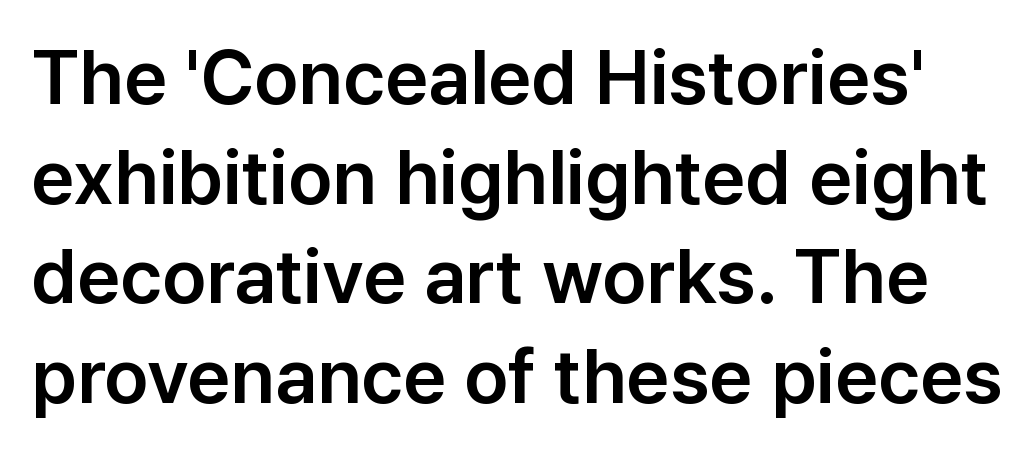
The image shows 76 px sans-serif type, upright; set normal line spacing (1.31x), normal letter spacing, not underlined; low stroke contrast and a medium x-height.
